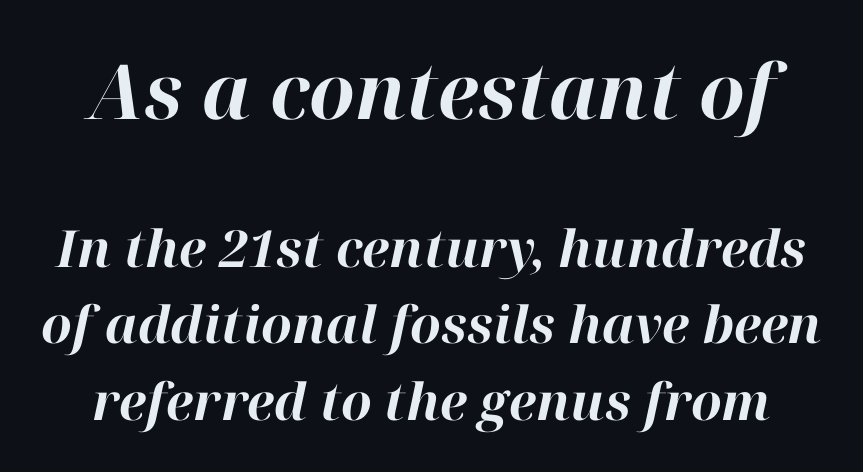
The image shows 76 px bold type, italic (leaning right); set normal line spacing (1.5x), normal letter spacing, not underlined; the first (top) block is 1.49x larger; high stroke contrast and a medium x-height.
